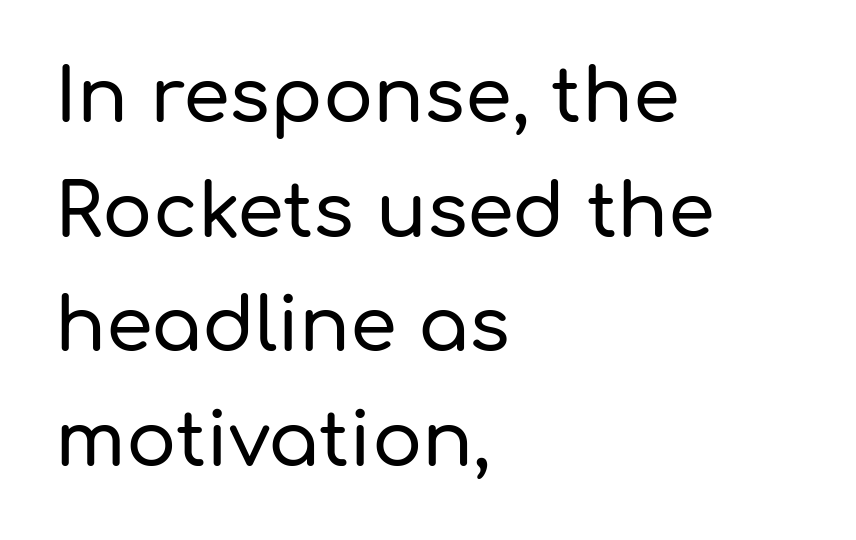
The image shows 75 px sans-serif type, upright; set left-aligned, normal line spacing (1.53x), normal letter spacing, not underlined; low stroke contrast and a medium x-height.
